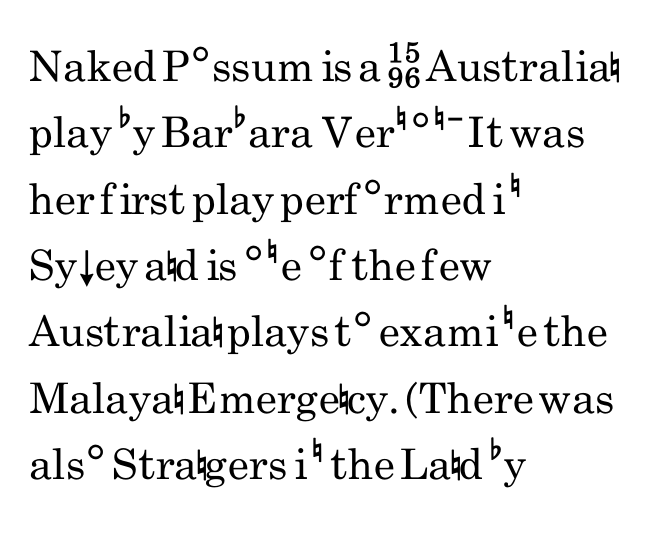
{"serif": "no", "italic": "no", "bold": "no", "weight": "regular", "width": "condensed", "stroke_contrast": "low", "x_height": "small", "monospaced": "no", "underline": "no", "align": "left", "line_spacing": "normal", "line_spacing_ratio": 1.58, "letter_spacing": "normal", "letter_spacing_em": 0.0, "glyph_px": 42}
